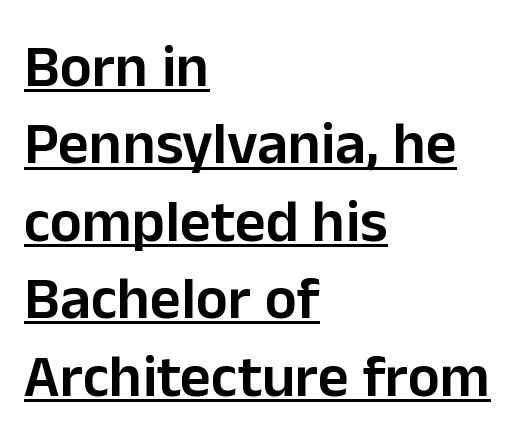
The image shows 60 px semibold sans-serif type, upright; set left-aligned, normal line spacing (1.29x), normal letter spacing, underlined; low stroke contrast and a medium x-height.
